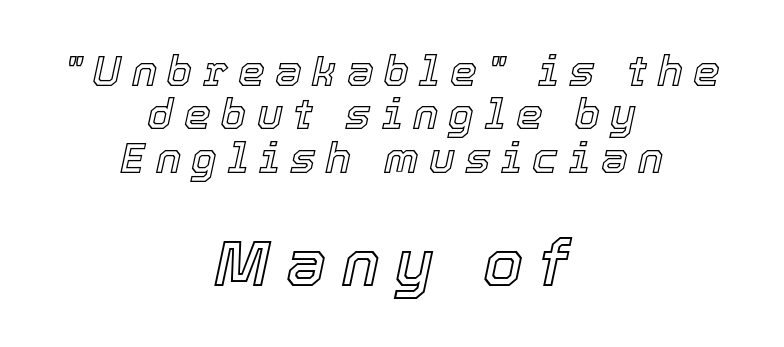
The image shows 64 px text type, italic (leaning right); set centered, tight line spacing (1.01x), unusually wide letter spacing (+0.24 em), not underlined; the second (bottom) block is 1.49x larger; a medium x-height.
